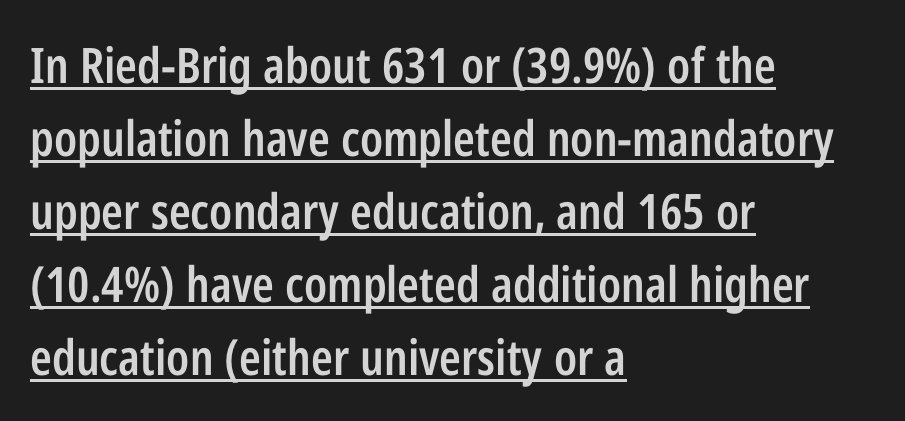
The image shows 49 px semibold, condensed sans-serif type, upright; set left-aligned, normal line spacing (1.49x), normal letter spacing, underlined; low stroke contrast and a medium x-height.
